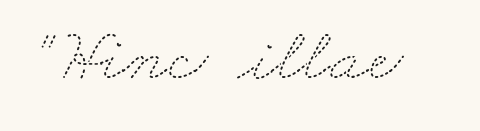
Q: Is the text bold? A: No.
Q: Is the text underlined? A: No.
Q: Is the spacing between letters normal or unusually wide? A: Normal.
Q: Width (condensed, normal, or wide)? A: Wide.
Q: Stroke contrast? A: Medium.
Q: x-height? A: Small.
Q: Monospaced? A: No.
